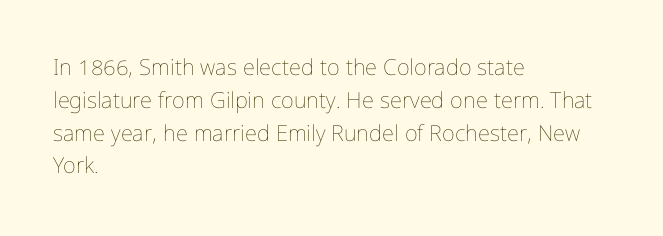
{"italic": "no", "bold": "no", "underline": "no", "align": "left", "line_spacing": "normal", "line_spacing_ratio": 1.49, "letter_spacing": "normal", "letter_spacing_em": 0.0, "glyph_px": 22}
